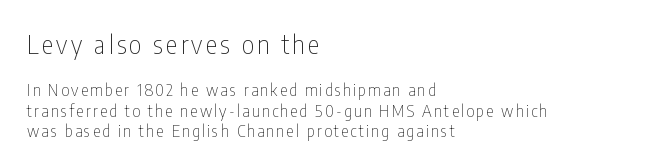
{"italic": "no", "bold": "no", "underline": "no", "align": "left", "line_spacing_ratio": 1.18, "larger_block": "first", "size_ratio": 1.53, "glyph_px": 26}
